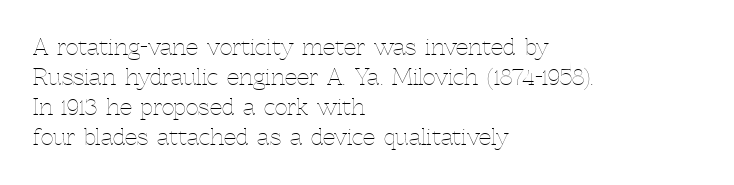
Q: Is the text bold? A: No.
Q: Is the text italic (slanted)? A: No, it is upright.
Q: Is the text underlined? A: No.
Q: How is the paragraph aligned? A: Left-aligned.
Q: Is the spacing between letters normal or unusually wide? A: Normal.
Q: Is the spacing between lines tight, normal or loose? A: Normal.
